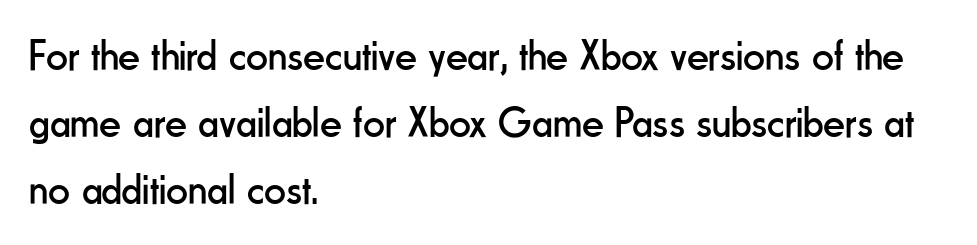
Q: Is the text bold? A: No.
Q: Is the text italic (slanted)? A: No, it is upright.
Q: Is the typeface a serif or a sans-serif typeface? A: Sans-serif.
Q: Is the text underlined? A: No.
Q: How is the paragraph aligned? A: Left-aligned.
Q: Is the spacing between letters normal or unusually wide? A: Normal.
Q: Is the spacing between lines tight, normal or loose? A: Normal.
Q: Width (condensed, normal, or wide)? A: Condensed.
Q: Stroke contrast? A: Low.
Q: x-height? A: Small.
Q: Monospaced? A: No.
